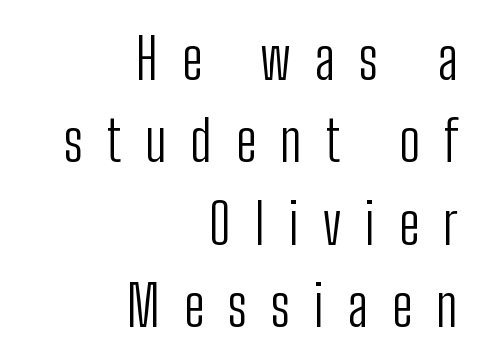
{"serif": "no", "italic": "no", "bold": "no", "weight": "light", "width": "condensed", "stroke_contrast": "low", "x_height": "medium", "monospaced": "no", "underline": "no", "align": "right", "line_spacing": "normal", "line_spacing_ratio": 1.47, "letter_spacing": "wide", "letter_spacing_em": 0.43, "glyph_px": 56}
